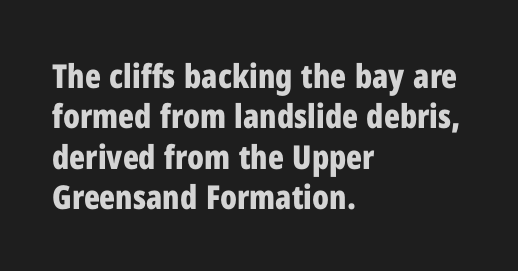
The image shows 33 px bold, condensed sans-serif type, upright; set left-aligned, line spacing 1.22x, normal letter spacing, not underlined; low stroke contrast and a medium x-height.
